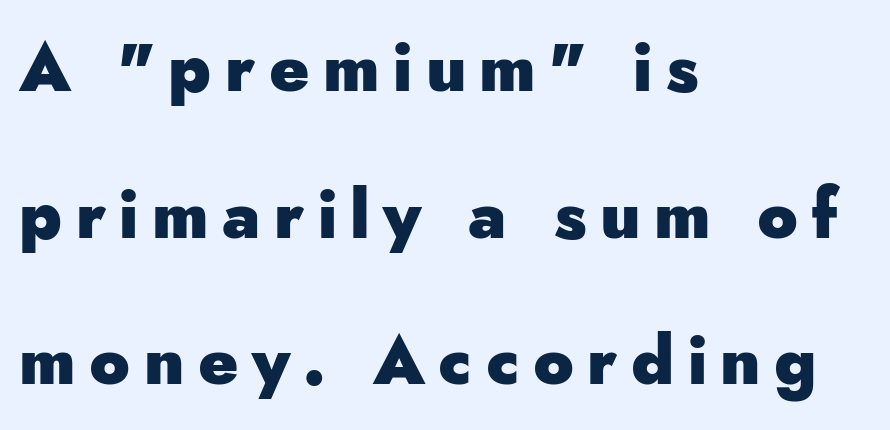
Chunky letters — that's bold for sure. Is this a fixed-width face? No — the glyphs have proportional, varying widths. Anything drawn beneath the words? Only blank space. Each letter's strokes conclude bluntly, with no projecting serifs. The line-height multiplier appears high, well above default.
